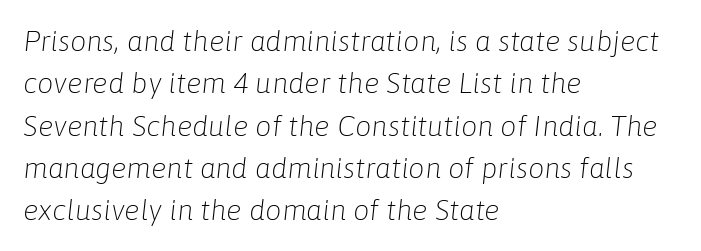
Here the designer chose a conventional face with non-uniform glyph widths. Leftover space on each line is placed entirely after the last word. Compared with ordinary roman type, these characters are visibly tilted. The face used here is rendered with its standard letterfit.
